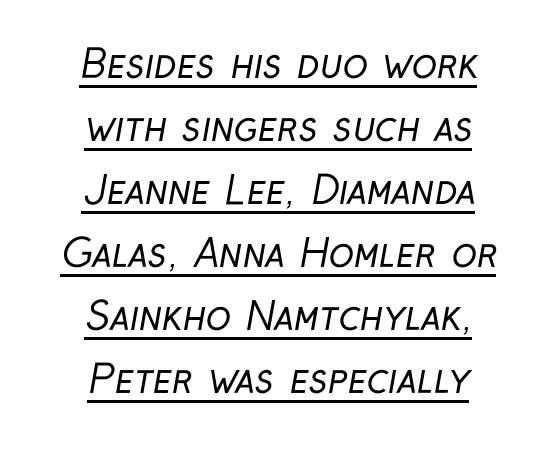
Q: Is the text bold? A: No.
Q: Is the typeface a serif or a sans-serif typeface? A: Sans-serif.
Q: Is the text underlined? A: Yes.
Q: How is the paragraph aligned? A: Centered.
Q: Is the spacing between letters normal or unusually wide? A: Normal.
Q: Is the spacing between lines tight, normal or loose? A: Normal.
Q: Width (condensed, normal, or wide)? A: Condensed.
Q: Stroke contrast? A: Low.
Q: x-height? A: Medium.
Q: Monospaced? A: No.
